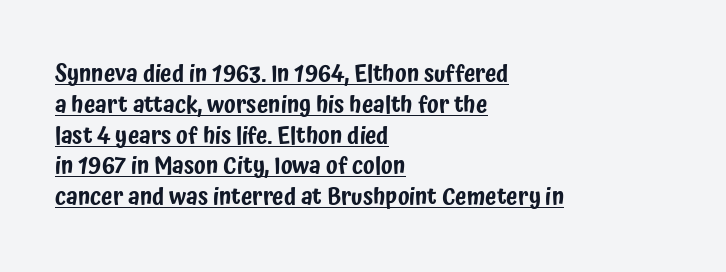
Q: Is the text italic (slanted)? A: No, it is upright.
Q: Is the text underlined? A: Yes.
Q: How is the paragraph aligned? A: Left-aligned.
Q: Is the spacing between letters normal or unusually wide? A: Normal.
Q: Is the spacing between lines tight, normal or loose? A: Normal.
